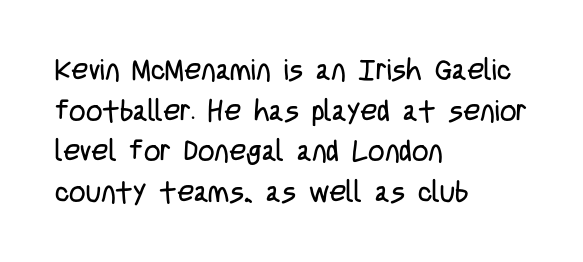
Q: Is the text bold? A: No.
Q: Is the text italic (slanted)? A: No, it is upright.
Q: Is the typeface a serif or a sans-serif typeface? A: Sans-serif.
Q: Is the text underlined? A: No.
Q: How is the paragraph aligned? A: Left-aligned.
Q: Is the spacing between letters normal or unusually wide? A: Normal.
Q: Is the spacing between lines tight, normal or loose? A: Normal.
Q: Width (condensed, normal, or wide)? A: Condensed.
Q: Stroke contrast? A: Low.
Q: x-height? A: Large.
Q: Monospaced? A: No.
